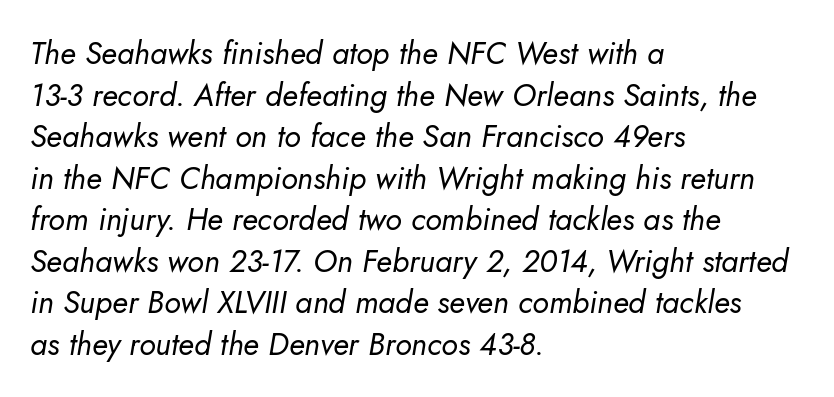
{"italic": "yes", "lean": "right", "slant_degrees": 5, "bold": "no", "weight": "regular", "width": "normal", "stroke_contrast": "low", "x_height": "small", "monospaced": "no", "underline": "no", "align": "left", "line_spacing": "normal", "line_spacing_ratio": 1.34, "letter_spacing": "normal", "letter_spacing_em": 0.0, "glyph_px": 31}
